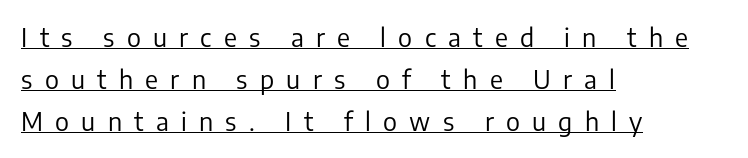
The setting favours the left margin, as ordinary paragraphs usually do. Nothing heavy about these letters — not bold at all. Unlike italic type, these characters show no tilt at all. Beneath each row of characters lies a ruled line. The letters are spread apart with noticeably loose tracking.
